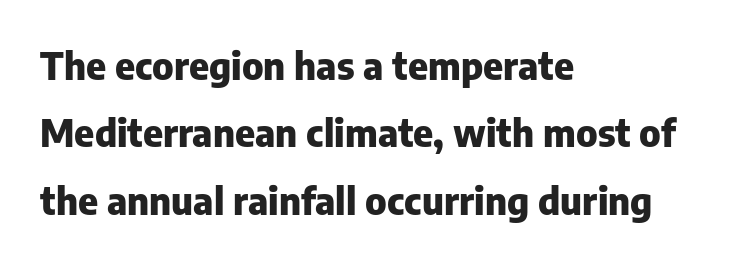
Q: Is the text bold? A: Yes.
Q: Is the text italic (slanted)? A: No, it is upright.
Q: Is the typeface a serif or a sans-serif typeface? A: Sans-serif.
Q: Is the text underlined? A: No.
Q: How is the paragraph aligned? A: Left-aligned.
Q: Is the spacing between letters normal or unusually wide? A: Normal.
Q: Width (condensed, normal, or wide)? A: Normal.
Q: Stroke contrast? A: Low.
Q: x-height? A: Medium.
Q: Monospaced? A: No.
